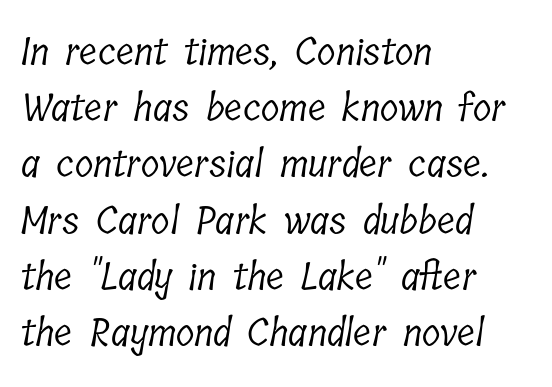
Q: Is the text bold? A: No.
Q: Is the typeface a serif or a sans-serif typeface? A: Serif.
Q: Is the text underlined? A: No.
Q: How is the paragraph aligned? A: Left-aligned.
Q: Is the spacing between letters normal or unusually wide? A: Normal.
Q: Is the spacing between lines tight, normal or loose? A: Normal.
Q: Width (condensed, normal, or wide)? A: Condensed.
Q: Stroke contrast? A: Low.
Q: x-height? A: Medium.
Q: Monospaced? A: No.
